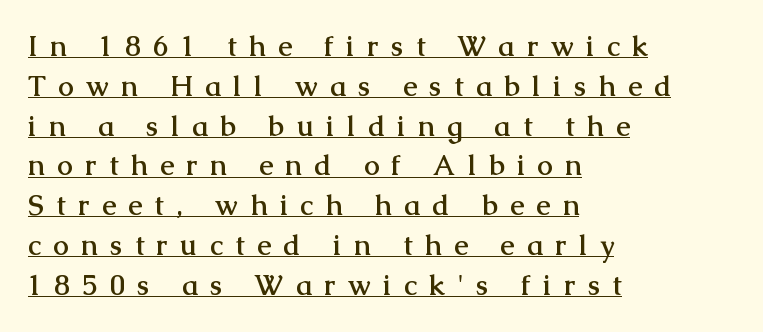
The image shows 28 px semibold serif type, upright; set left-aligned, normal line spacing (1.42x), unusually wide letter spacing (+0.45 em), underlined; medium stroke contrast and a medium x-height.
